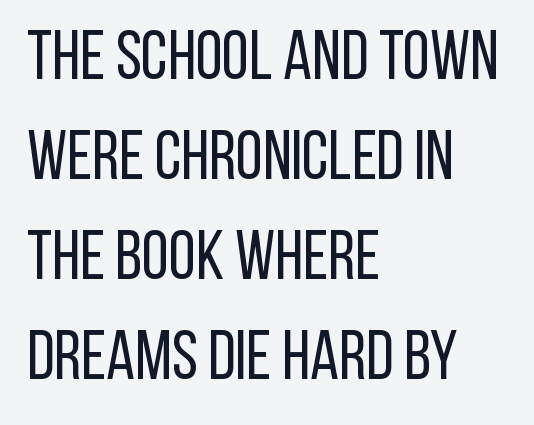
The image shows 69 px regular-weight, condensed sans-serif type, upright; set left-aligned, normal line spacing (1.45x), normal letter spacing, not underlined; low stroke contrast and a large x-height.
